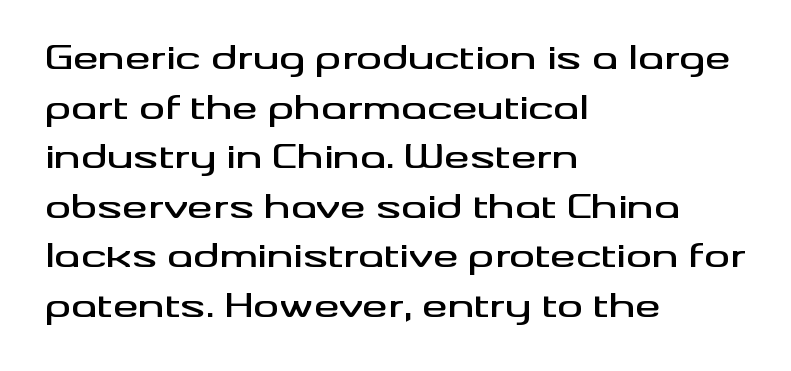
The image shows 32 px wide sans-serif type, upright; set left-aligned, normal line spacing (1.55x), normal letter spacing, not underlined; medium stroke contrast and a small x-height.
